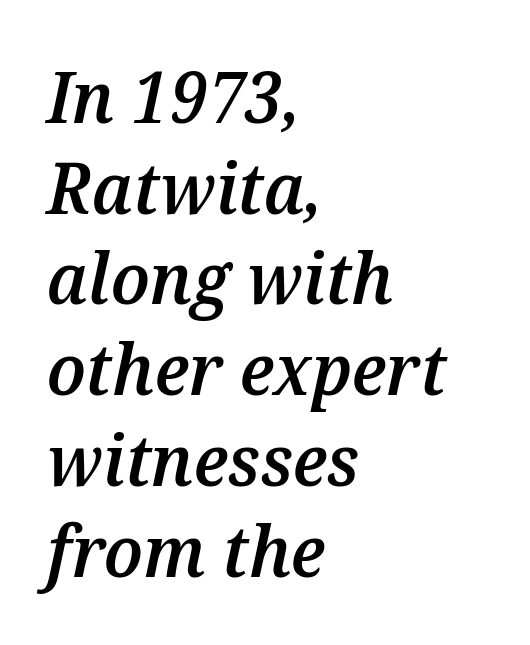
The image shows 72 px semibold type, italic (leaning right); set left-aligned, normal line spacing (1.26x), normal letter spacing, not underlined; medium stroke contrast and a medium x-height.
